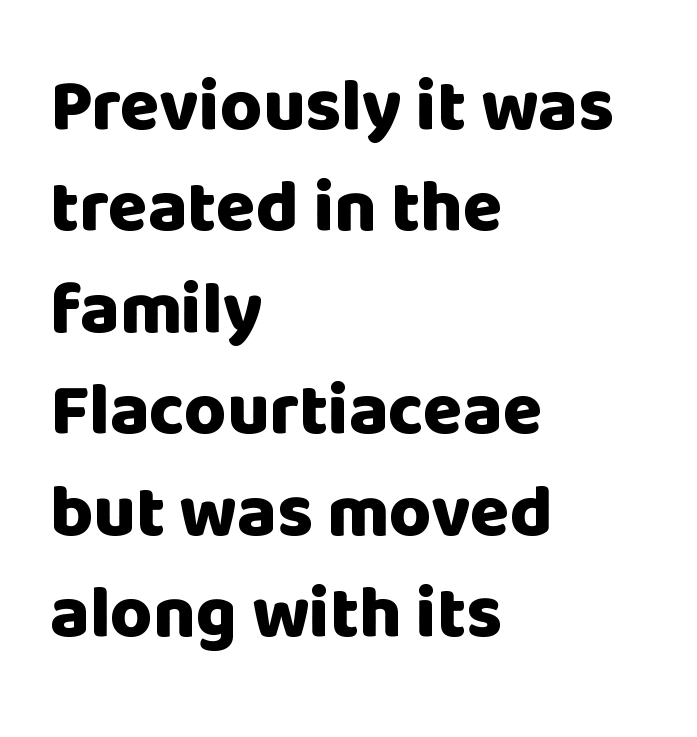
Q: Is the text bold? A: Yes.
Q: Is the text italic (slanted)? A: No, it is upright.
Q: Is the typeface a serif or a sans-serif typeface? A: Sans-serif.
Q: Is the text underlined? A: No.
Q: How is the paragraph aligned? A: Left-aligned.
Q: Is the spacing between letters normal or unusually wide? A: Normal.
Q: Is the spacing between lines tight, normal or loose? A: Normal.
Q: Width (condensed, normal, or wide)? A: Normal.
Q: Stroke contrast? A: Low.
Q: x-height? A: Large.
Q: Monospaced? A: No.
